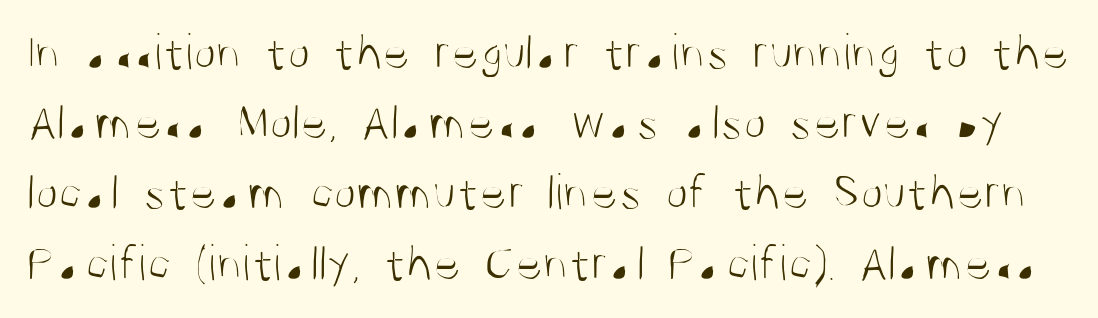
The image shows 52 px light, condensed sans-serif type, upright; set normal line spacing (1.35x), normal letter spacing, not underlined; medium stroke contrast and a large x-height.
